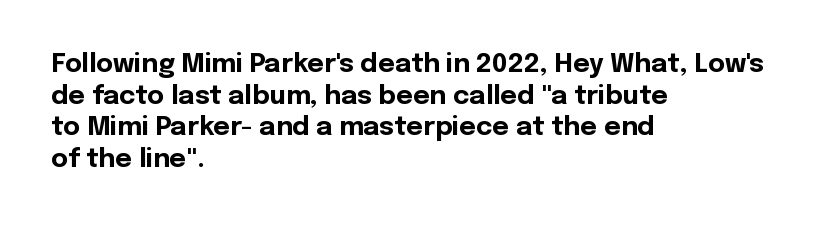
The image shows 26 px bold type, upright; set left-aligned, line spacing 1.22x, normal letter spacing, not underlined.
